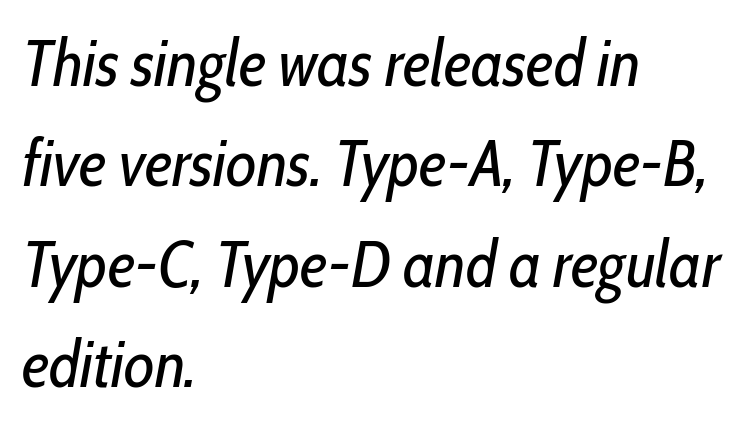
{"italic": "yes", "lean": "right", "slant_degrees": 10, "bold": "no", "weight": "regular", "width": "condensed", "stroke_contrast": "low", "x_height": "medium", "monospaced": "no", "underline": "no", "align": "left", "line_spacing": "normal", "line_spacing_ratio": 1.52, "letter_spacing": "normal", "letter_spacing_em": 0.0, "glyph_px": 66}
